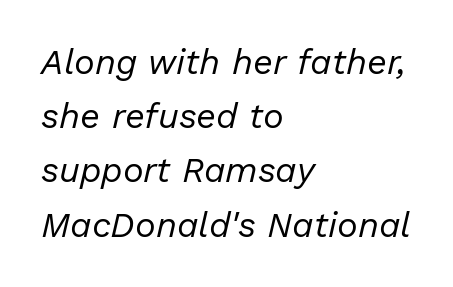
Q: Is the text bold? A: No.
Q: Is the text italic (slanted)? A: Yes, it leans right by about 13 degrees.
Q: Is the text underlined? A: No.
Q: How is the paragraph aligned? A: Left-aligned.
Q: Is the spacing between letters normal or unusually wide? A: Normal.
Q: Is the spacing between lines tight, normal or loose? A: Normal.
Q: Width (condensed, normal, or wide)? A: Normal.
Q: Stroke contrast? A: Low.
Q: x-height? A: Medium.
Q: Monospaced? A: No.
